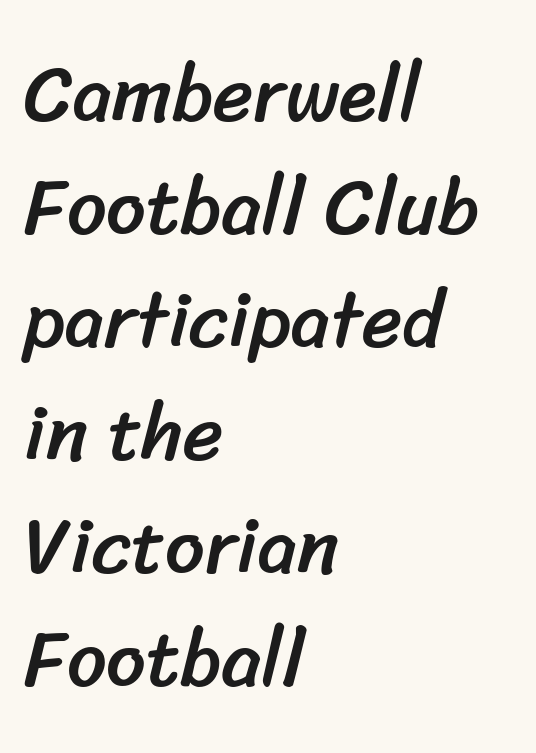
{"serif": "no", "width": "normal", "stroke_contrast": "low", "x_height": "medium", "monospaced": "no", "underline": "no", "align": "left", "line_spacing": "normal", "line_spacing_ratio": 1.45, "letter_spacing": "normal", "letter_spacing_em": 0.0, "glyph_px": 78}
